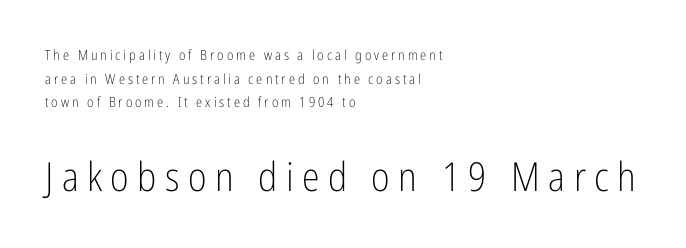
The rag falls on the right side of this text block. Glyph-to-glyph distance is far greater than everyday printed text. Looks like regular typesetting: each glyph gets only the width it needs. The area under the type is left untouched. The line-height multiplier appears to be the usual default. Serif or sans? Sans — the stroke terminals are bare.
